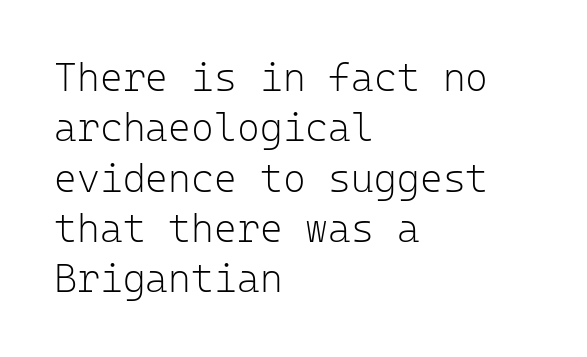
The image shows 39 px light sans-serif type, upright, monospaced; set left-aligned, normal line spacing (1.29x), normal letter spacing, not underlined; low stroke contrast and a medium x-height.
